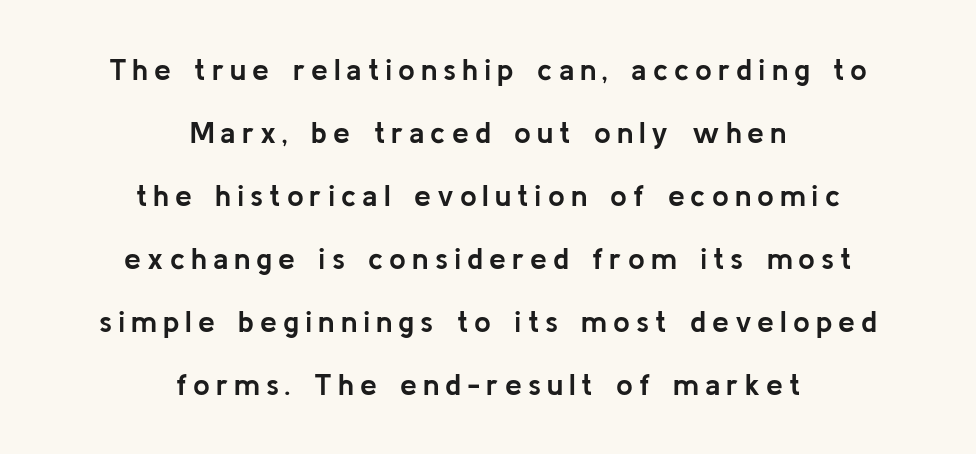
{"serif": "no", "italic": "no", "bold": "yes", "weight": "semibold", "width": "normal", "stroke_contrast": "low", "x_height": "medium", "monospaced": "no", "underline": "no", "align": "center", "line_spacing": "loose", "line_spacing_ratio": 2.1, "letter_spacing": "wide", "letter_spacing_em": 0.2, "glyph_px": 30}
